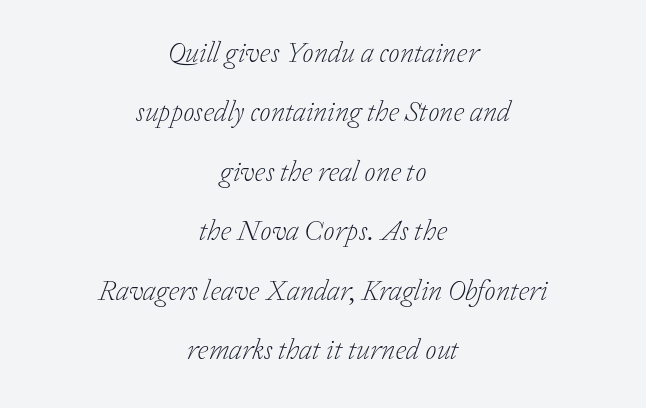
The image shows 29 px light serif type, italic (leaning right); set centered, loose line spacing (2.05x), normal letter spacing, not underlined; low stroke contrast and a medium x-height.
